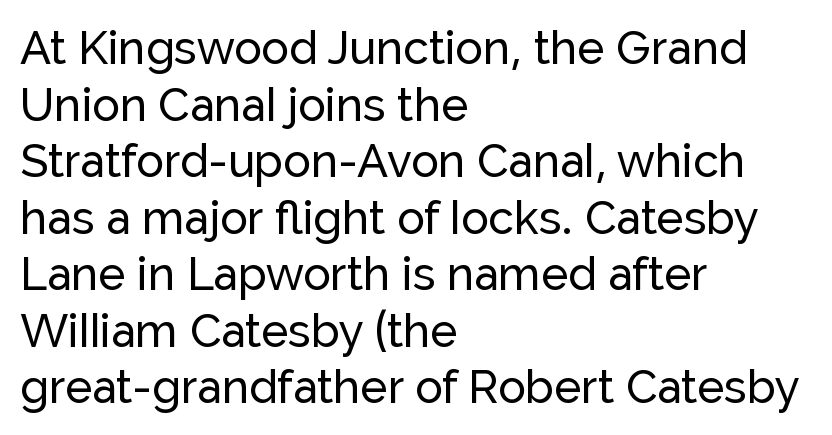
The lettering stays uniformly vertical, giving the passage a roman look. Nothing sits at the stroke ends, so this counts as sans-serif. Which margin do the lines hug? The left one — the right edge is uneven. Looks like regular typesetting: each glyph gets only the width it needs. Compared with typical body copy, the letter spacing here is the same.
